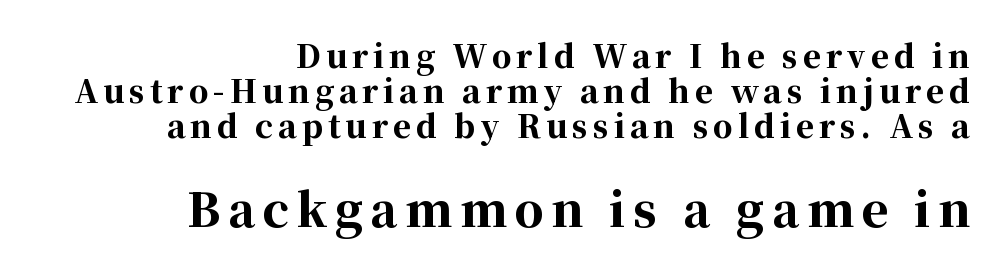
Q: Is the text bold? A: Yes.
Q: Is the text italic (slanted)? A: No, it is upright.
Q: Is the typeface a serif or a sans-serif typeface? A: Serif.
Q: Is the text underlined? A: No.
Q: How is the paragraph aligned? A: Right-aligned.
Q: Is the spacing between lines tight, normal or loose? A: Tight.
Q: Which block of text is set in a larger size, the first (top) or the second (bottom)? A: The second (bottom) one.
Q: Width (condensed, normal, or wide)? A: Normal.
Q: Stroke contrast? A: High.
Q: x-height? A: Medium.
Q: Monospaced? A: No.
